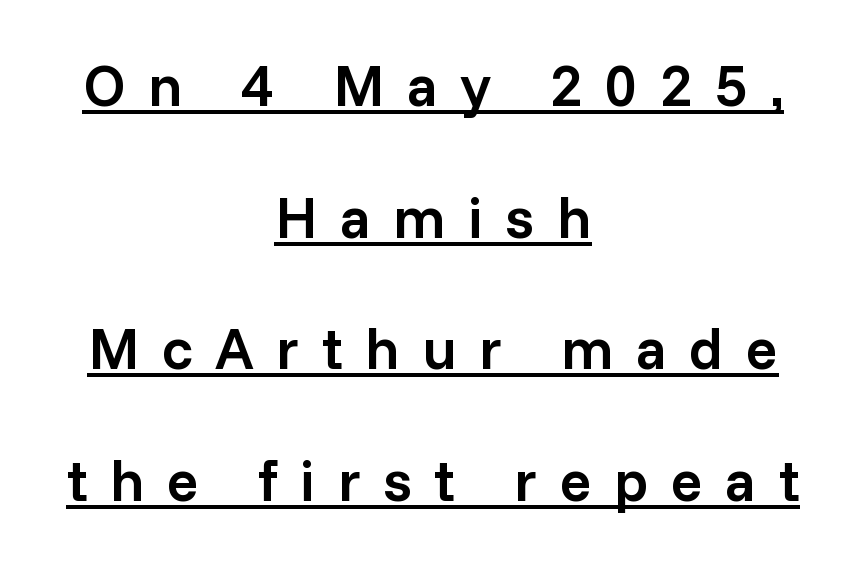
What stands out about the letter spacing? Its width — letters are far apart. Note the varied advance widths — an 'i' is clearly narrower than an 'm'. These lines are composed in type without serifs. These lines stack symmetrically, like a column narrowing and widening about its center. Has an underline been added? It has.
